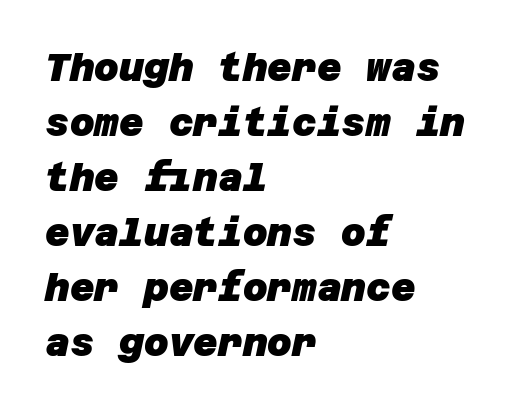
The image shows 38 px heavy sans-serif type; set left-aligned, normal line spacing (1.45x), normal letter spacing, not underlined; low stroke contrast and a large x-height.
